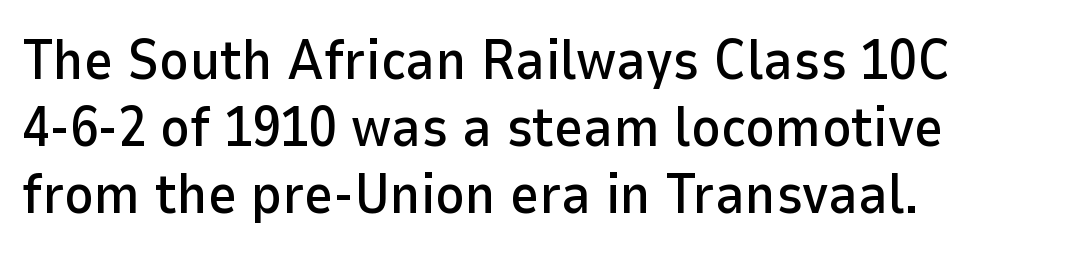
Lines of text with bare space underneath. Observe the absence of serifs on each vertical stroke in this sample. Do the characters align in a grid? No, the font is proportional. Left-aligned paragraph, ragged on the right.
